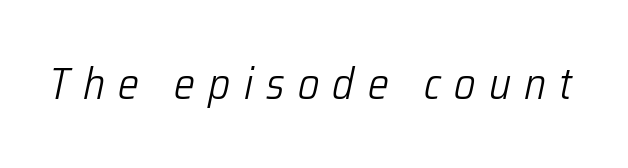
Q: Is the text bold? A: No.
Q: Is the text italic (slanted)? A: Yes, it leans right by about 12 degrees.
Q: Is the text underlined? A: No.
Q: Is the spacing between letters normal or unusually wide? A: Unusually wide.
Q: Width (condensed, normal, or wide)? A: Condensed.
Q: Stroke contrast? A: Low.
Q: x-height? A: Medium.
Q: Monospaced? A: No.
